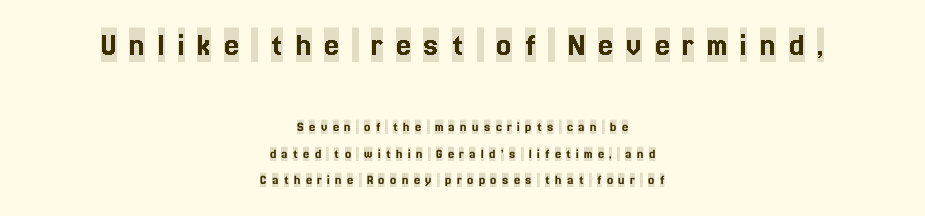
{"serif": "yes", "italic": "no", "width": "condensed", "x_height": "large", "monospaced": "no", "underline": "no", "align": "center", "line_spacing_ratio": 1.89, "letter_spacing": "wide", "letter_spacing_em": 0.37, "larger_block": "first", "size_ratio": 2.43, "glyph_px": 34}
